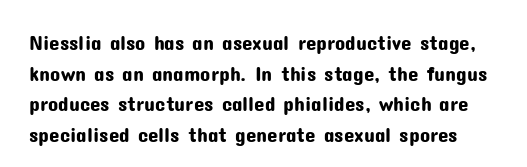
{"italic": "no", "underline": "no", "line_spacing": "normal", "line_spacing_ratio": 1.46, "letter_spacing": "normal", "letter_spacing_em": 0.0, "glyph_px": 21}
